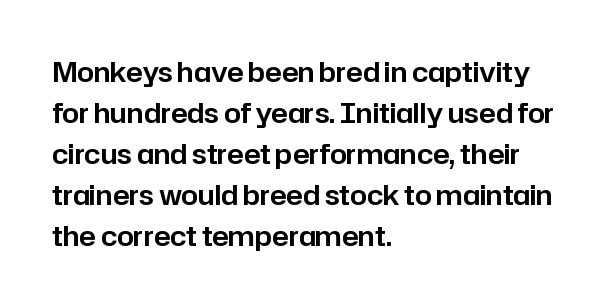
{"italic": "no", "underline": "no", "align": "left", "line_spacing": "normal", "line_spacing_ratio": 1.52, "letter_spacing": "normal", "letter_spacing_em": 0.0, "glyph_px": 27}
